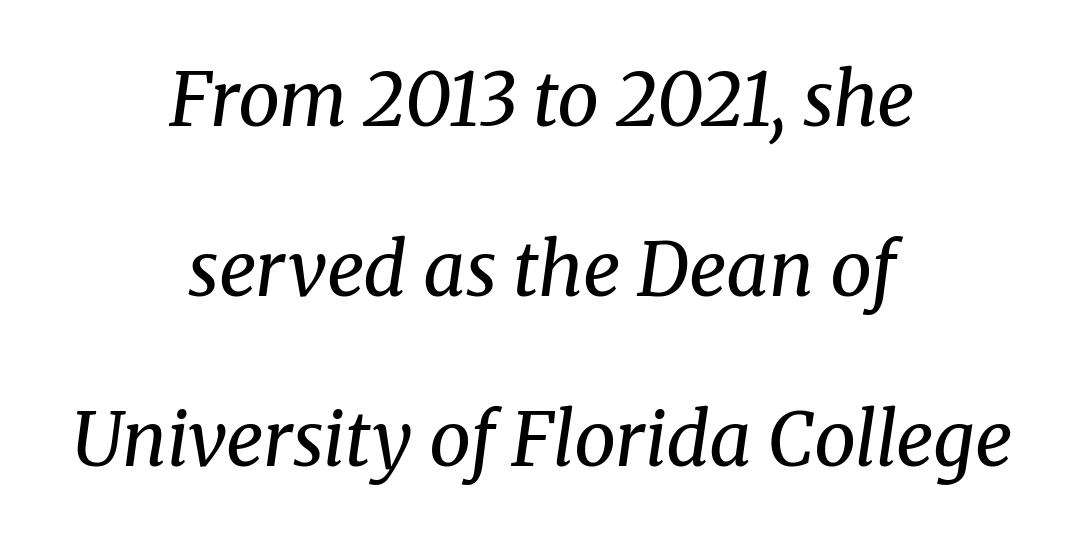
The words here are not underlined. Would a proofreader flag this as italicized? Yes. Teacher's note: observe the equal gaps on both sides — that is centered alignment. Characters follow at the spacing the type designer built in.
